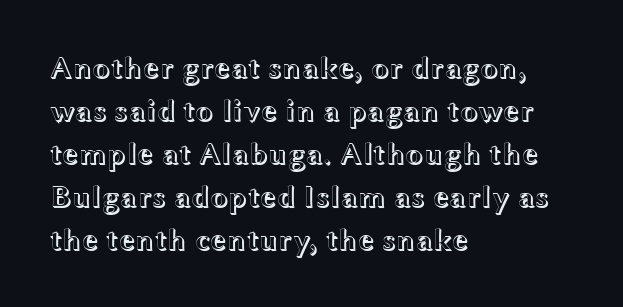
Regular leading. The space beneath each line is pristine and unruled. The letters sit at their default tracking, neither squeezed nor spread. The letters advance in unequal steps, a hallmark of proportional type. Posture: straight, roman, zero tilt.
